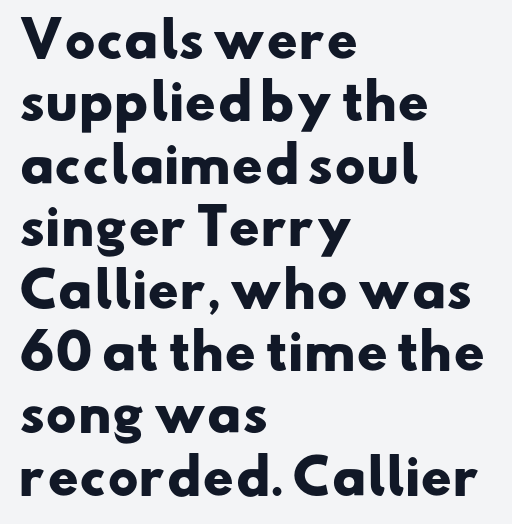
{"serif": "no", "bold": "yes", "weight": "heavy", "width": "wide", "stroke_contrast": "low", "x_height": "small", "monospaced": "no", "underline": "no", "align": "left", "line_spacing": "normal", "line_spacing_ratio": 1.3, "letter_spacing": "normal", "letter_spacing_em": 0.0, "glyph_px": 48}
